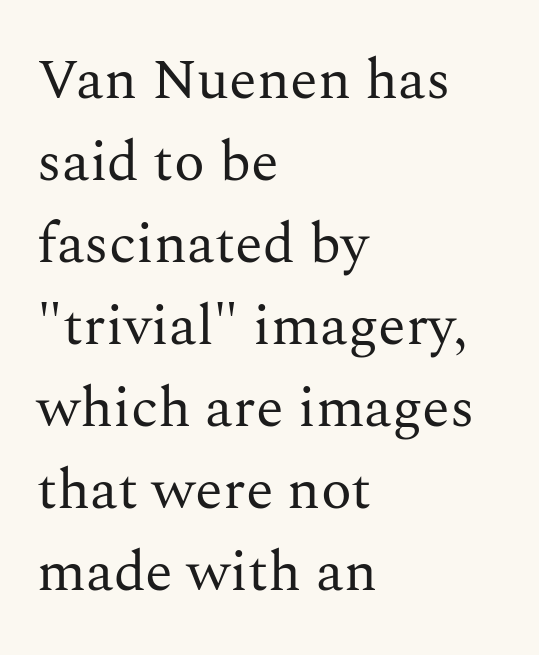
Interline gaps are of average width in this sample. This rendering employs a face with finishing strokes, i.e., a serif. The lettering stays uniformly vertical, giving the passage a roman look. The rendering uses natural spacing where letterforms have individual widths.
